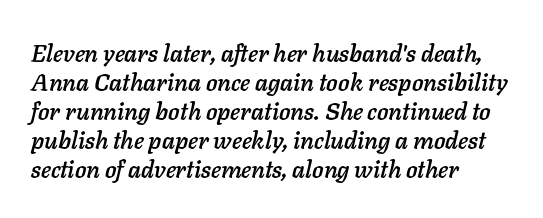
Q: Is the text italic (slanted)? A: Yes, it leans right by about 11 degrees.
Q: Is the text underlined? A: No.
Q: How is the paragraph aligned? A: Left-aligned.
Q: Is the spacing between letters normal or unusually wide? A: Normal.
